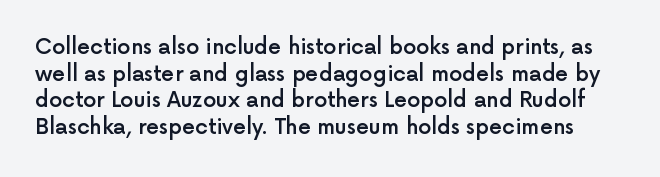
The image shows 21 px text type, upright; set normal line spacing (1.27x), normal letter spacing, not underlined.
